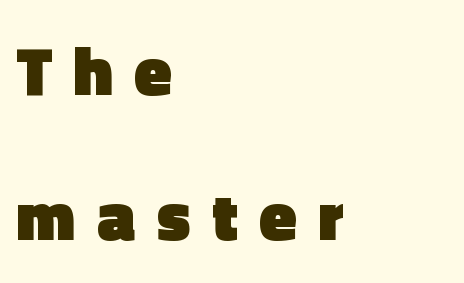
{"serif": "no", "italic": "no", "bold": "yes", "weight": "heavy", "width": "normal", "x_height": "medium", "monospaced": "no", "underline": "no", "align": "left", "line_spacing": "loose", "line_spacing_ratio": 2.1, "letter_spacing": "wide", "letter_spacing_em": 0.31, "glyph_px": 69}
